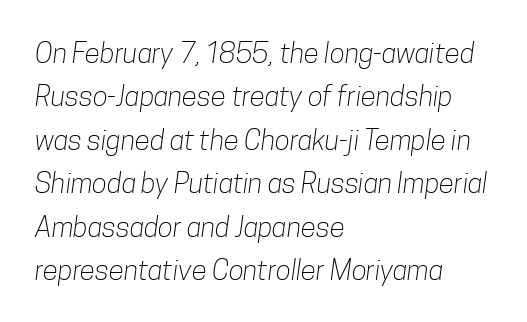
{"serif": "no", "bold": "no", "weight": "light", "width": "condensed", "stroke_contrast": "low", "x_height": "medium", "monospaced": "no", "underline": "no", "align": "left", "line_spacing": "normal", "line_spacing_ratio": 1.55, "letter_spacing": "normal", "letter_spacing_em": 0.0, "glyph_px": 28}
